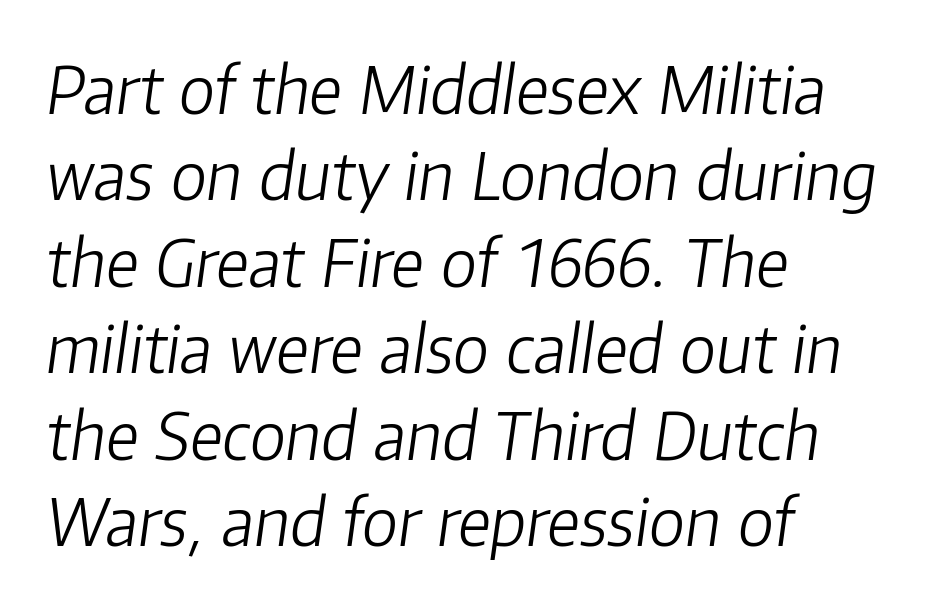
The image shows 65 px light type, italic (leaning right); set left-aligned, normal line spacing (1.33x), normal letter spacing, not underlined; low stroke contrast and a medium x-height.
